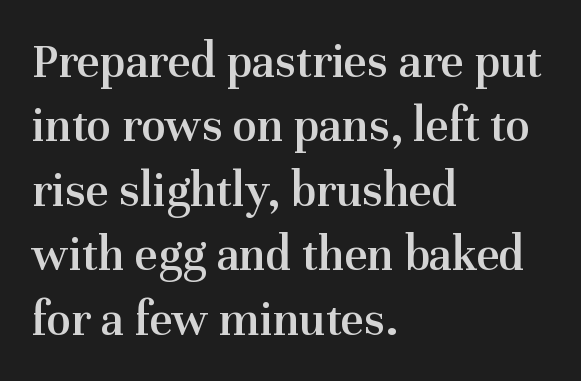
Q: Is the text bold? A: Semi-bold.
Q: Is the text italic (slanted)? A: No, it is upright.
Q: Is the typeface a serif or a sans-serif typeface? A: Serif.
Q: Is the text underlined? A: No.
Q: How is the paragraph aligned? A: Left-aligned.
Q: Is the spacing between letters normal or unusually wide? A: Normal.
Q: Is the spacing between lines tight, normal or loose? A: Normal.
Q: Width (condensed, normal, or wide)? A: Normal.
Q: Stroke contrast? A: Medium.
Q: x-height? A: Medium.
Q: Monospaced? A: No.
